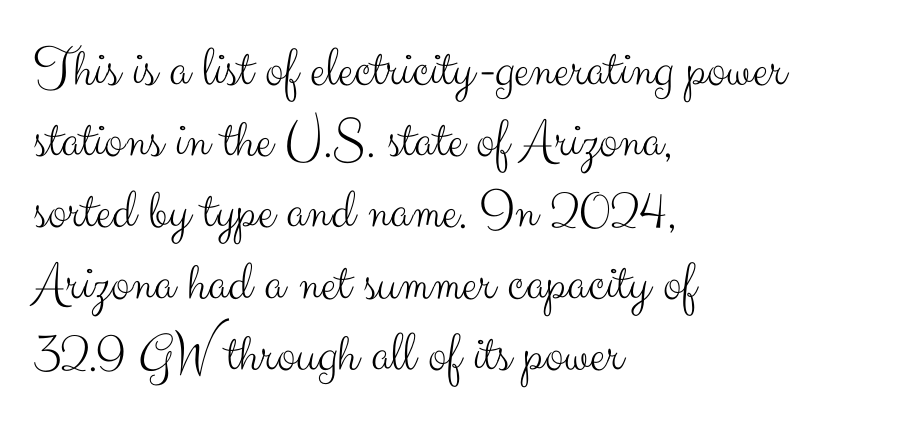
Q: Is the text bold? A: No.
Q: Is the text italic (slanted)? A: Yes.
Q: Is the typeface a serif or a sans-serif typeface? A: Sans-serif.
Q: Is the text underlined? A: No.
Q: How is the paragraph aligned? A: Left-aligned.
Q: Is the spacing between letters normal or unusually wide? A: Normal.
Q: Is the spacing between lines tight, normal or loose? A: Normal.
Q: Width (condensed, normal, or wide)? A: Normal.
Q: Stroke contrast? A: Medium.
Q: x-height? A: Small.
Q: Monospaced? A: No.
